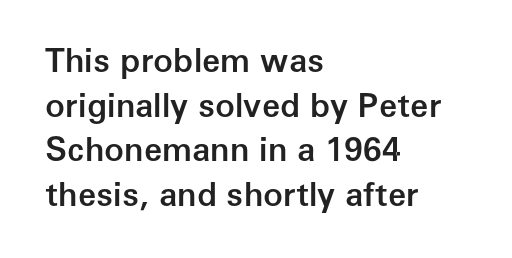
This sample uses plain, unmodified letter spacing. Character widths vary here, with narrow letters taking less room than wide ones. A roman cut, with each character standing at attention. This is the in-between weight designers call semibold or demi. This rendering employs a face without finishing strokes, i.e., a sans-serif.
